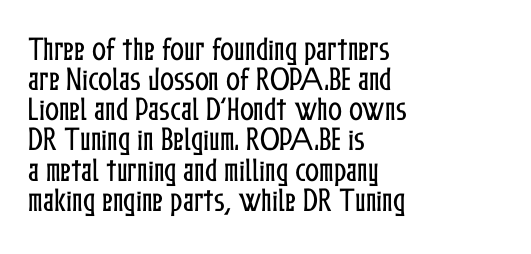
The image shows 26 px text type, upright; set left-aligned, line spacing 1.16x, normal letter spacing, not underlined.
